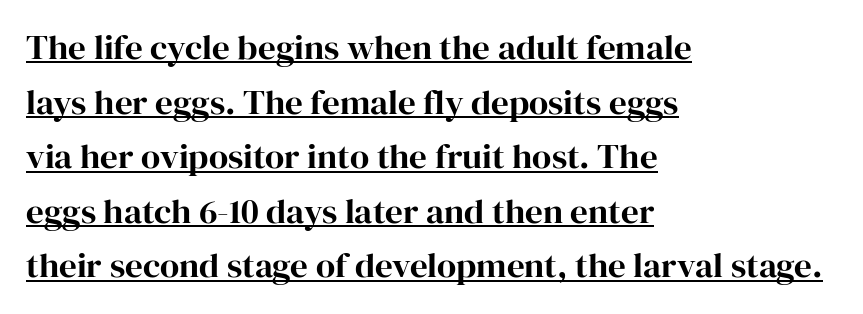
A typographer would call this underscored text. Classification — serif. Each letter keeps its own natural width here, so spacing adapts to shape. The paragraph shown leans on its left margin. Tracking value appears to be zero — textbook default spacing.
